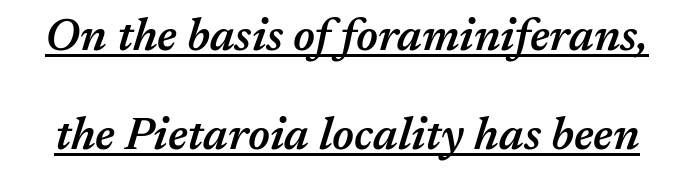
Q: Is the text bold? A: Semi-bold.
Q: Is the text italic (slanted)? A: Yes, it leans right by about 17 degrees.
Q: Is the text underlined? A: Yes.
Q: Is the spacing between letters normal or unusually wide? A: Normal.
Q: Is the spacing between lines tight, normal or loose? A: Loose.
Q: Width (condensed, normal, or wide)? A: Normal.
Q: Stroke contrast? A: Medium.
Q: x-height? A: Medium.
Q: Monospaced? A: No.
